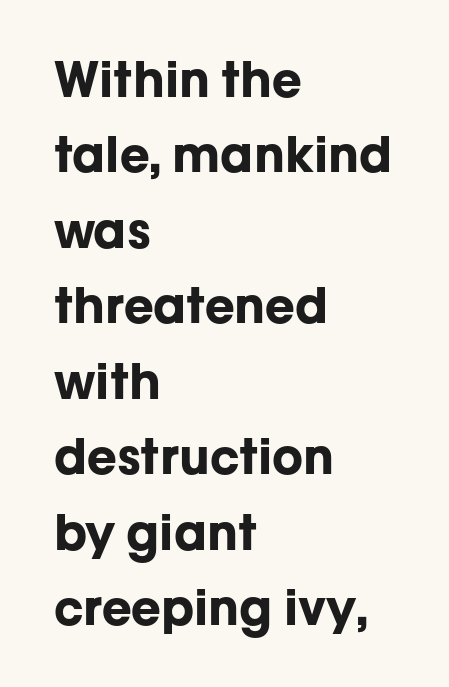
The image shows 49 px bold sans-serif type, upright; set left-aligned, normal line spacing (1.54x), normal letter spacing, not underlined; low stroke contrast and a medium x-height.
